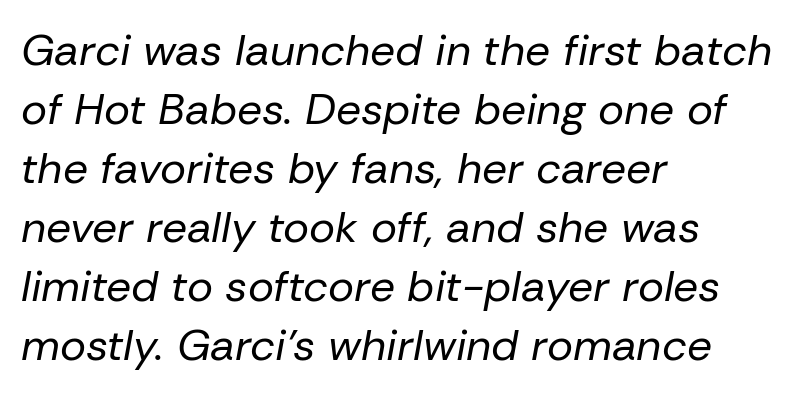
{"italic": "yes", "lean": "right", "slant_degrees": 10, "bold": "no", "weight": "regular", "width": "normal", "stroke_contrast": "low", "x_height": "medium", "monospaced": "no", "underline": "no", "align": "left", "line_spacing": "normal", "line_spacing_ratio": 1.34, "letter_spacing": "normal", "letter_spacing_em": 0.0, "glyph_px": 44}
